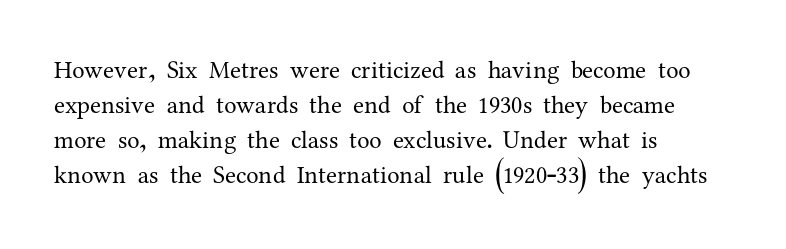
The image shows 25 px text type, upright; set left-aligned, normal line spacing (1.4x), normal letter spacing, not underlined.
